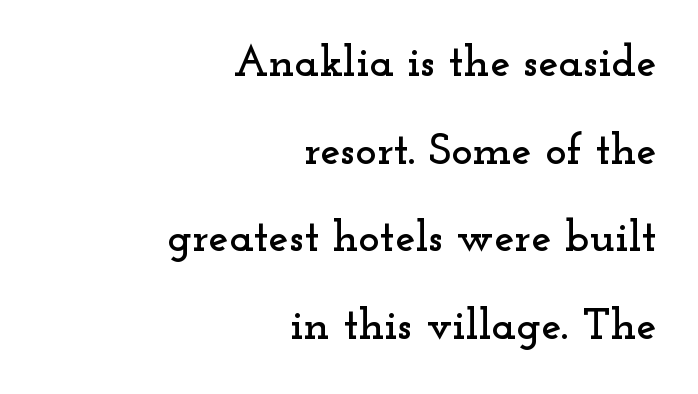
Q: Is the text italic (slanted)? A: No, it is upright.
Q: Is the typeface a serif or a sans-serif typeface? A: Serif.
Q: Is the text underlined? A: No.
Q: How is the paragraph aligned? A: Right-aligned.
Q: Is the spacing between letters normal or unusually wide? A: Normal.
Q: Is the spacing between lines tight, normal or loose? A: Loose.
Q: Width (condensed, normal, or wide)? A: Wide.
Q: Stroke contrast? A: Low.
Q: x-height? A: Small.
Q: Monospaced? A: No.
